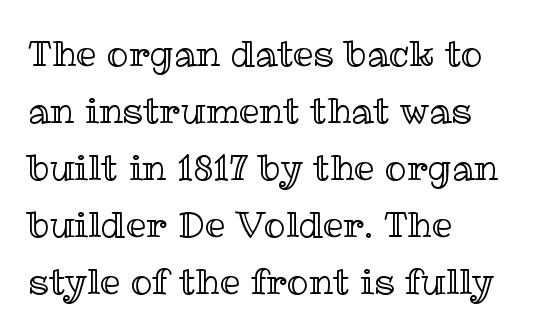
Each letter keeps its own natural width here, so spacing adapts to shape. If you drew a line through each stem, it would be perfectly vertical. These lines stack with their left ends in a neat column. The zone under the glyphs is completely vacant. Inter-character spacing is left at the font's built-in metrics. The passage shown stacks its lines at a standard gap.
